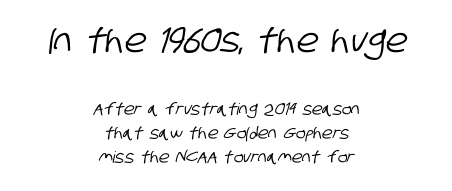
{"serif": "no", "width": "condensed", "stroke_contrast": "low", "x_height": "large", "monospaced": "no", "underline": "no", "align": "center", "line_spacing": "normal", "line_spacing_ratio": 1.52, "letter_spacing": "normal", "letter_spacing_em": 0.0, "larger_block": "first", "size_ratio": 2.06, "glyph_px": 33}
